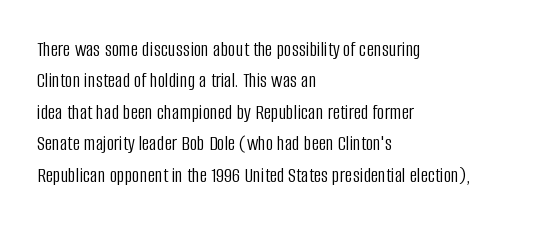
Each row of text sits above clean, open space. Italic? Not at all — the glyphs are vertical. Typeset ragged right — the left edge is the straight one. Each word holds together tightly as a unit, with standard inter-letter gaps. Interline gaps are of average width in this sample.
